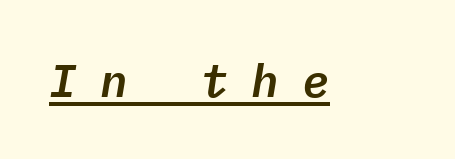
Q: Is the text italic (slanted)? A: Yes, it leans right by about 9 degrees.
Q: Is the text underlined? A: Yes.
Q: Is the spacing between letters normal or unusually wide? A: Unusually wide.
Q: Width (condensed, normal, or wide)? A: Normal.
Q: Stroke contrast? A: Low.
Q: x-height? A: Medium.
Q: Monospaced? A: Yes.
